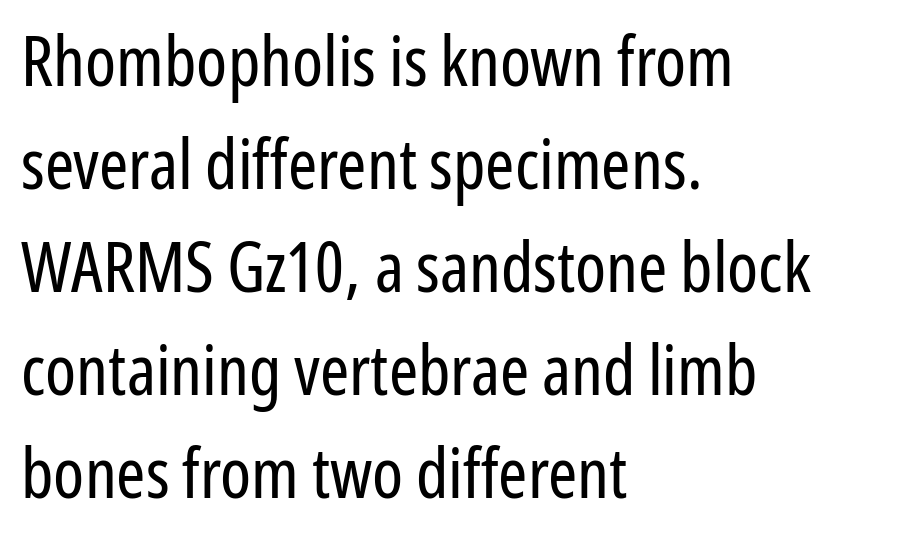
{"serif": "no", "italic": "no", "bold": "no", "weight": "regular", "width": "condensed", "stroke_contrast": "low", "x_height": "medium", "monospaced": "no", "underline": "no", "align": "left", "line_spacing": "normal", "line_spacing_ratio": 1.47, "letter_spacing": "normal", "letter_spacing_em": 0.0, "glyph_px": 70}
